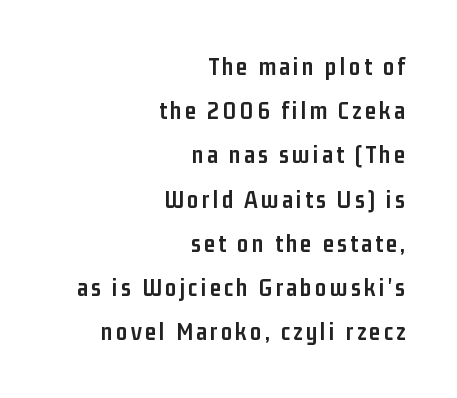
Q: Is the text bold? A: Yes.
Q: Is the text italic (slanted)? A: No, it is upright.
Q: Is the text underlined? A: No.
Q: How is the paragraph aligned? A: Right-aligned.
